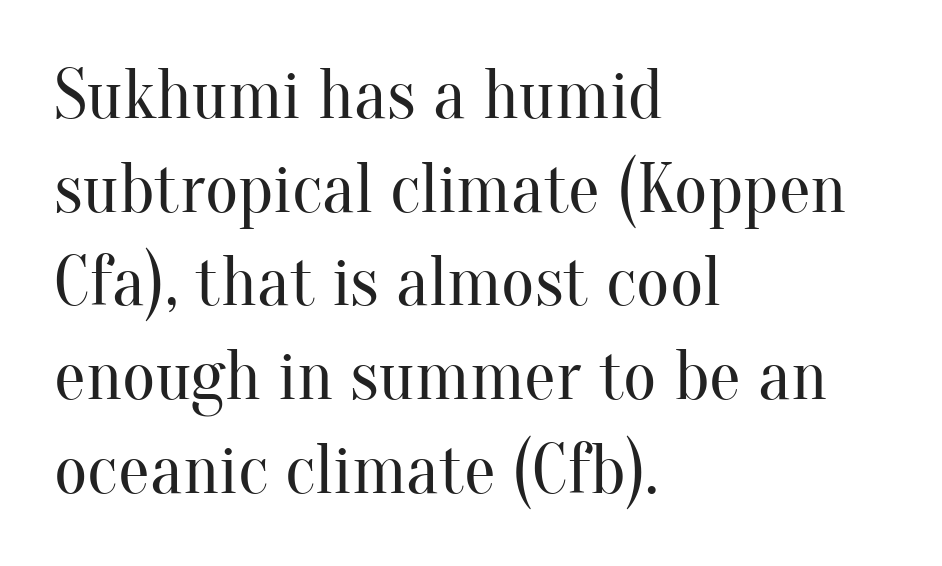
What kind of face is this? One with serifs. Any mark beneath the type? The region is blank. Here the designer chose a conventional face with non-uniform glyph widths. Notice how descenders clear the ascenders below comfortably — that's standard leading.
